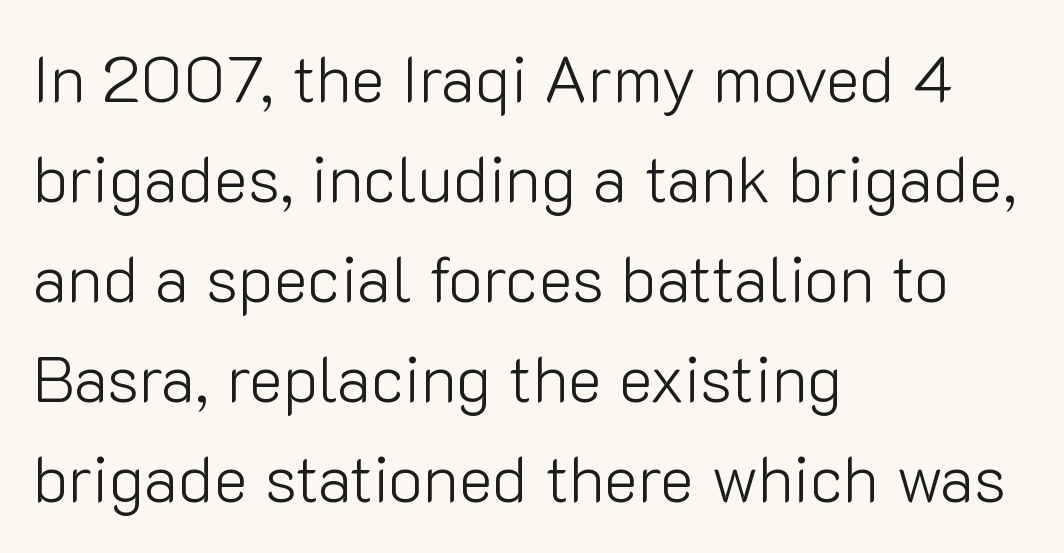
The image shows 65 px light sans-serif type, upright; set left-aligned, normal line spacing (1.54x), normal letter spacing, not underlined; low stroke contrast and a medium x-height.
